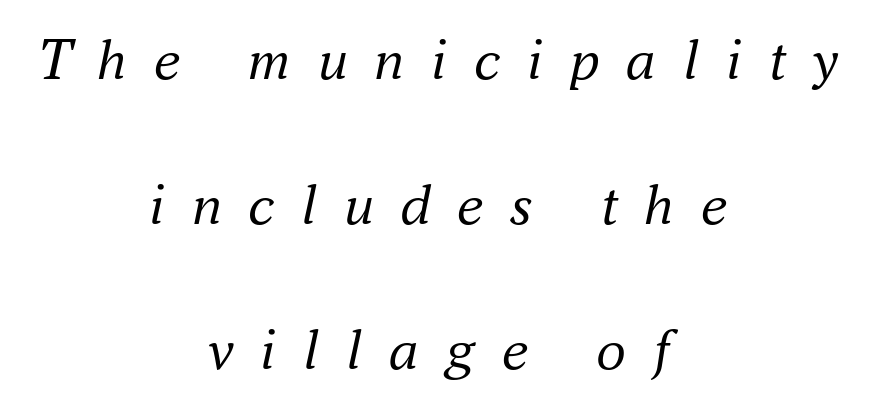
The image shows 60 px regular-weight serif type, italic (leaning right); set centered, loose line spacing (2.42x), unusually wide letter spacing (+0.44 em), not underlined; medium stroke contrast and a small x-height.
